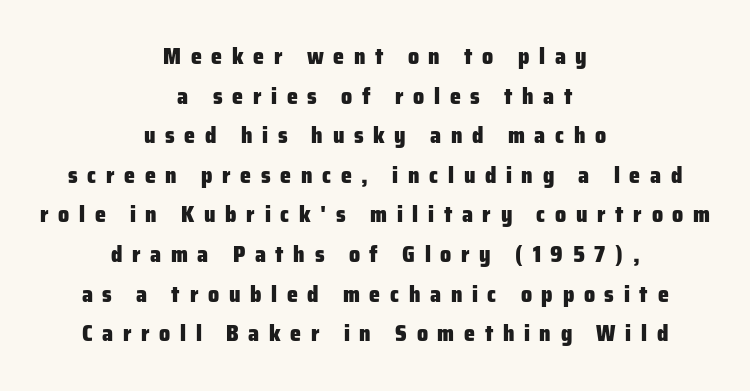
The image shows 22 px bold type, upright; set centered, line spacing 1.8x, unusually wide letter spacing (+0.44 em), not underlined.
